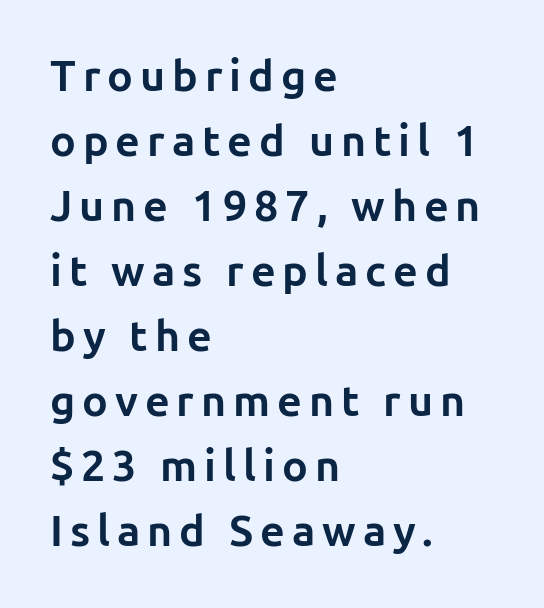
{"serif": "no", "italic": "no", "bold": "yes", "weight": "bold", "width": "normal", "stroke_contrast": "low", "x_height": "medium", "monospaced": "no", "underline": "no", "align": "left", "line_spacing": "normal", "line_spacing_ratio": 1.51, "glyph_px": 43}
